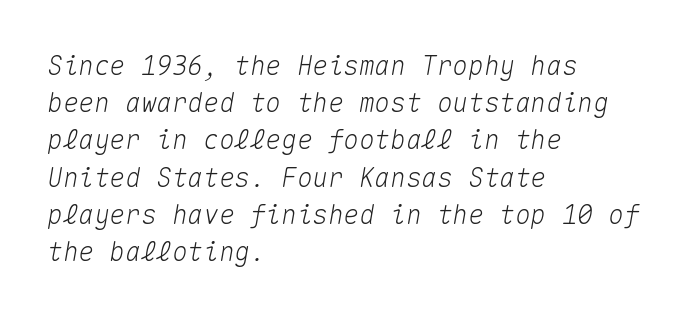
{"italic": "yes", "lean": "right", "slant_degrees": 10, "underline": "no", "align": "left", "line_spacing": "normal", "line_spacing_ratio": 1.43, "letter_spacing": "normal", "letter_spacing_em": 0.0, "glyph_px": 26}
